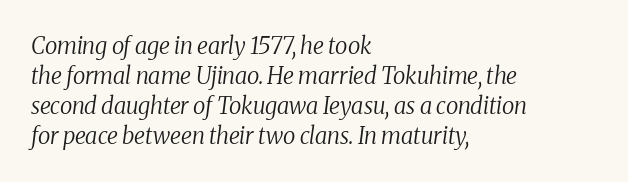
Horizontally, the lines are justified to the leading edge only. Stem width sits at or under what a default text font uses. Characters are canted at an angle relative to the baseline's perpendicular. The designer left line spacing at the default.
